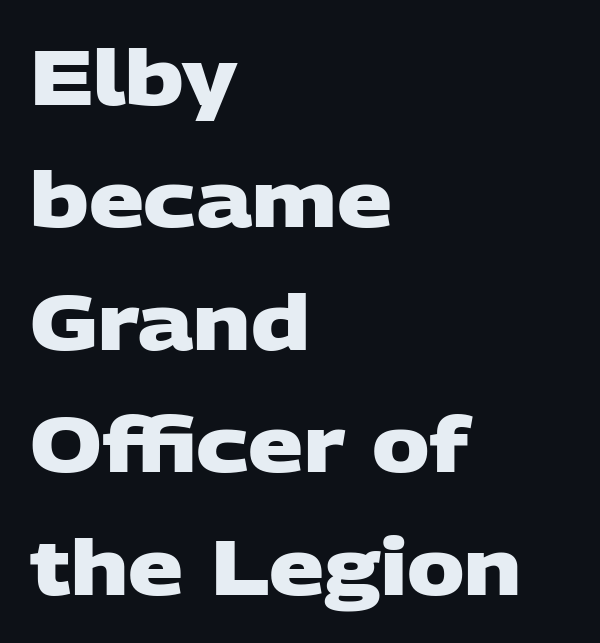
The image shows 77 px heavy, wide sans-serif type; set left-aligned, normal line spacing (1.59x), normal letter spacing, not underlined; low stroke contrast and a large x-height.
